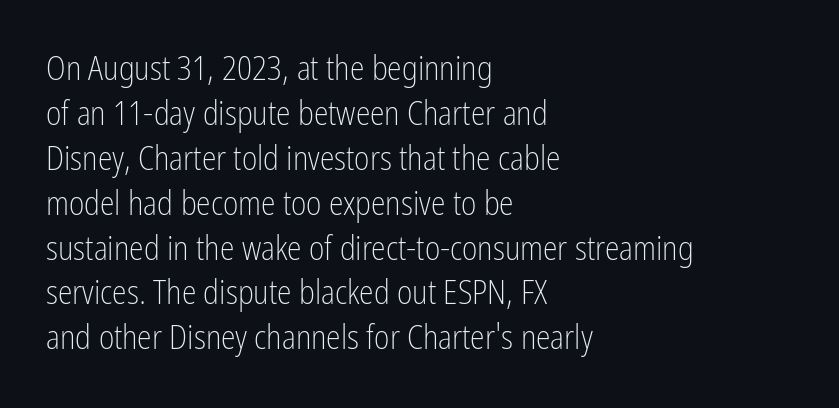
Notice how the stems are strictly vertical — no italics here. These lines are set flush left with a ragged right edge. A sans-serif font was chosen for this passage. How would I describe the line gaps? Plain and ordinary. Clear beneath every line of the passage.
